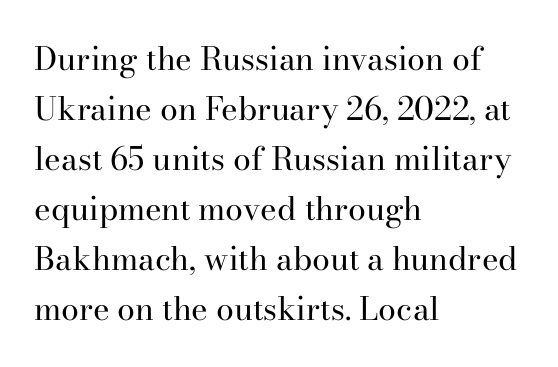
Check where the strokes stop: tiny serifs finish them off. The letters stand upright; this is a roman face. The letters advance in unequal steps, a hallmark of proportional type. The characters are drawn with everyday or finer stroke widths.
